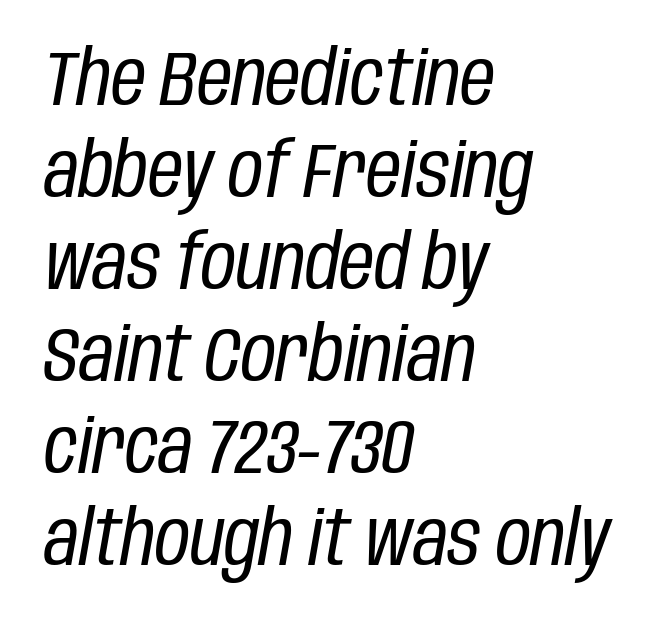
The letters sit at their default tracking, neither squeezed nor spread. Line beginnings align vertically; line endings do not. The words here are not underlined. Think of a printed novel: that variable character pitch is what you see here. These lines were composed using italics.
